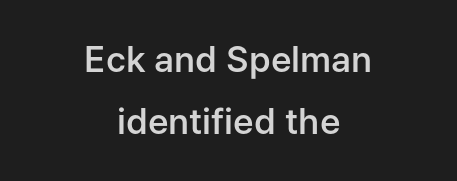
One-word summary of the alignment: center. Tall strokes in this sample are plumb rather than angled. In terms of letterspacing, this is plain default setting. The passage shown is typeset with a sans-serif family.
